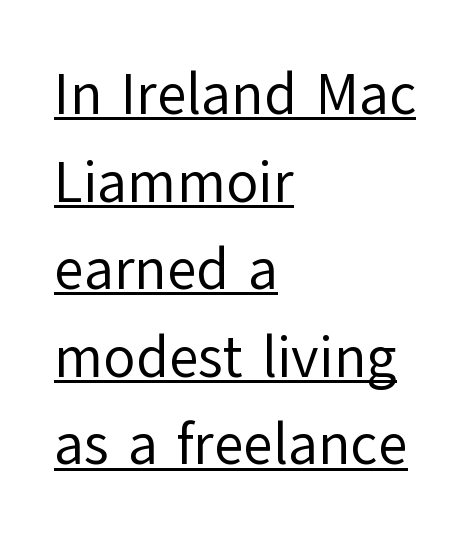
The image shows 58 px regular-weight sans-serif type, upright; set left-aligned, normal line spacing (1.51x), normal letter spacing, underlined; low stroke contrast and a medium x-height.
